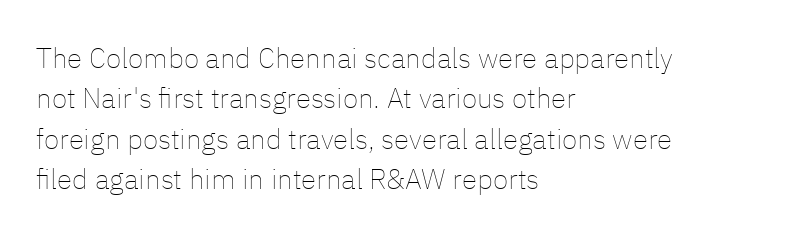
{"italic": "no", "bold": "no", "weight": "thin", "width": "normal", "stroke_contrast": "low", "x_height": "medium", "monospaced": "no", "underline": "no", "align": "left", "line_spacing": "normal", "line_spacing_ratio": 1.44, "letter_spacing": "normal", "letter_spacing_em": 0.0, "glyph_px": 28}
